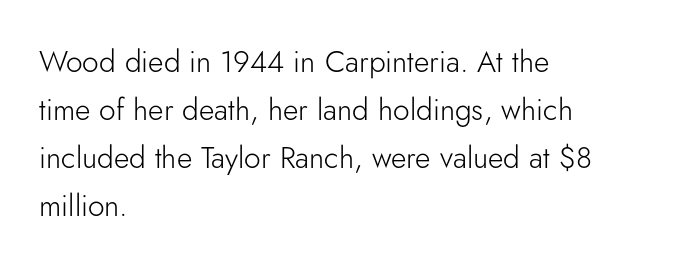
{"serif": "no", "italic": "no", "bold": "no", "weight": "light", "width": "normal", "stroke_contrast": "low", "x_height": "small", "monospaced": "no", "underline": "no", "align": "left", "line_spacing": "normal", "line_spacing_ratio": 1.6, "letter_spacing": "normal", "letter_spacing_em": 0.0, "glyph_px": 30}
